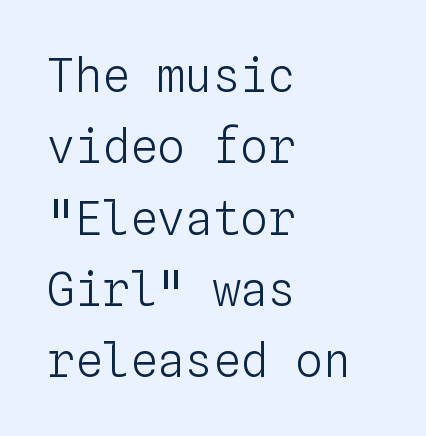
Whoever set this chose a conventional vertical rhythm. Standard letterfit; no display-style spreading of the glyphs. Weight: not bold — regular or lighter. Compared with a centered layout, this one pins lines to the left instead.
